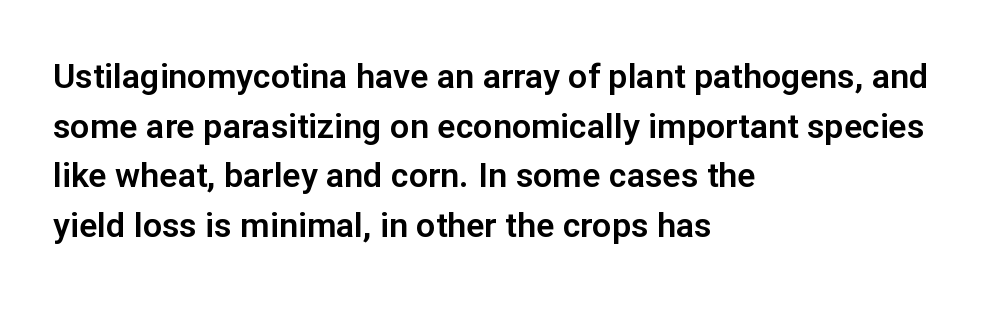
Q: Is the text italic (slanted)? A: No, it is upright.
Q: Is the typeface a serif or a sans-serif typeface? A: Sans-serif.
Q: Is the text underlined? A: No.
Q: How is the paragraph aligned? A: Left-aligned.
Q: Is the spacing between letters normal or unusually wide? A: Normal.
Q: Is the spacing between lines tight, normal or loose? A: Normal.
Q: Width (condensed, normal, or wide)? A: Normal.
Q: Stroke contrast? A: Low.
Q: x-height? A: Medium.
Q: Monospaced? A: No.
